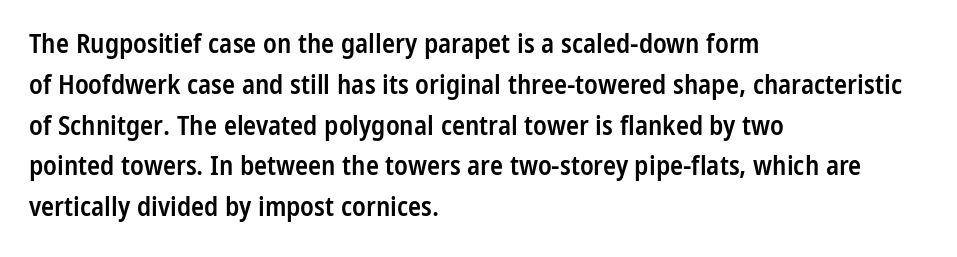
{"italic": "no", "bold": "semi", "underline": "no", "align": "left", "line_spacing": "normal", "line_spacing_ratio": 1.51, "letter_spacing": "normal", "letter_spacing_em": 0.0, "glyph_px": 27}
